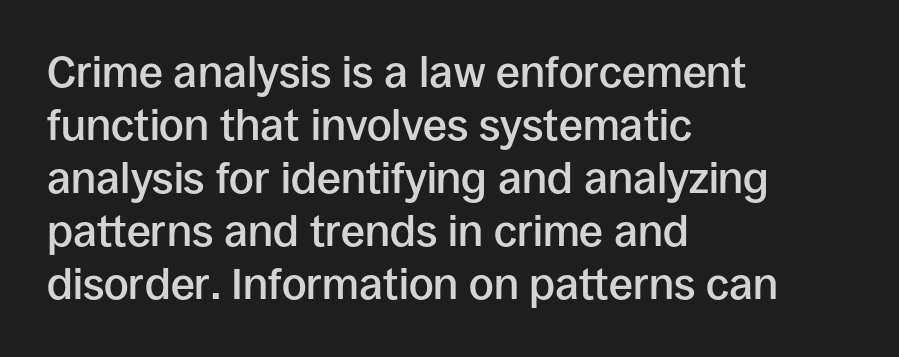
{"serif": "no", "italic": "no", "bold": "semi", "weight": "semibold", "width": "normal", "stroke_contrast": "low", "x_height": "large", "monospaced": "no", "underline": "no", "align": "left", "line_spacing_ratio": 1.23, "letter_spacing": "normal", "letter_spacing_em": 0.0, "glyph_px": 43}
